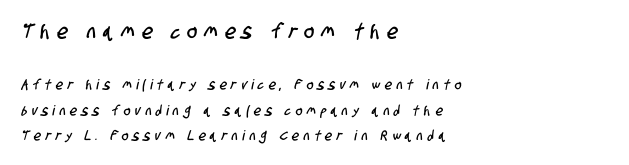
Is the block centered? No — it sits flush against the left margin. Each row of text sits above clean, open space. The upper block of text is set noticeably larger than the block beneath it. The letterforms stand isolated, each surrounded by extra space.
